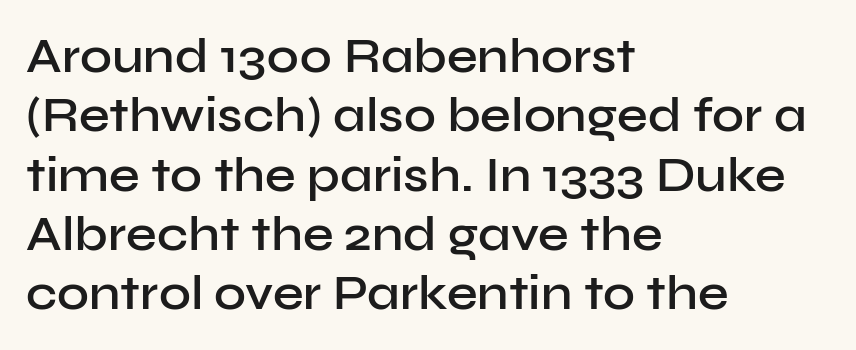
The horizontal fit of the characters is conventional and even. You could not count columns in this text — the font is proportionally spaced. This sample is left-justified, so line endings fall wherever the words run out. The glyphs in this specimen are sans serif. Letters rest on an invisible, unmarked baseline. The typography opts for an upright posture over an oblique one.
